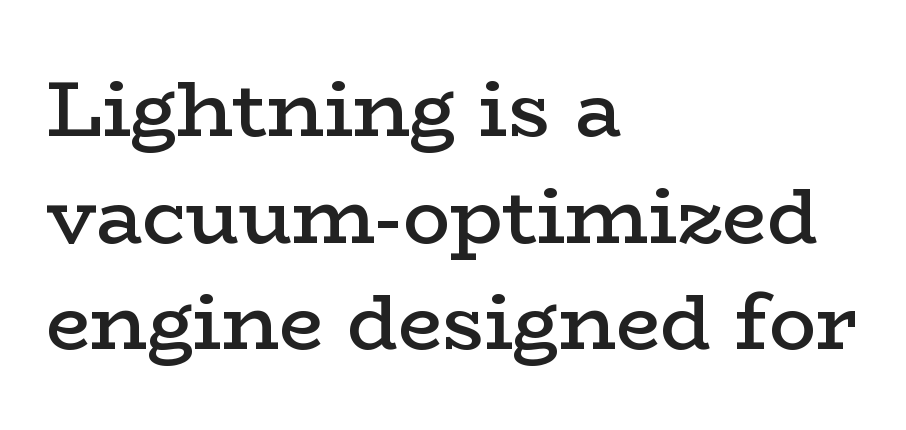
The image shows 79 px semibold, wide serif type, upright; set left-aligned, normal line spacing (1.35x), normal letter spacing, not underlined; low stroke contrast and a medium x-height.
